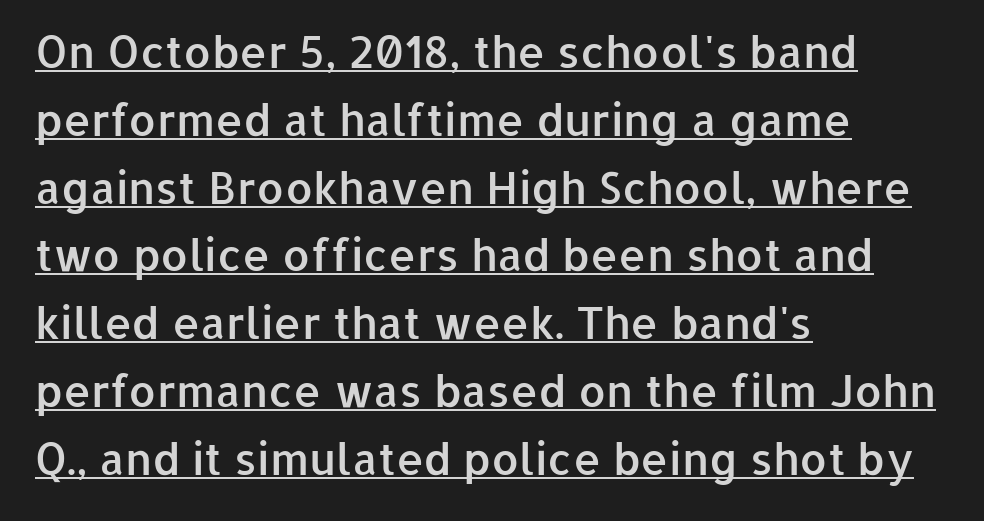
Q: Is the text bold? A: Semi-bold.
Q: Is the text italic (slanted)? A: No, it is upright.
Q: Is the typeface a serif or a sans-serif typeface? A: Sans-serif.
Q: Is the text underlined? A: Yes.
Q: How is the paragraph aligned? A: Left-aligned.
Q: Is the spacing between letters normal or unusually wide? A: Normal.
Q: Is the spacing between lines tight, normal or loose? A: Normal.
Q: Width (condensed, normal, or wide)? A: Normal.
Q: Stroke contrast? A: Low.
Q: x-height? A: Medium.
Q: Monospaced? A: No.
